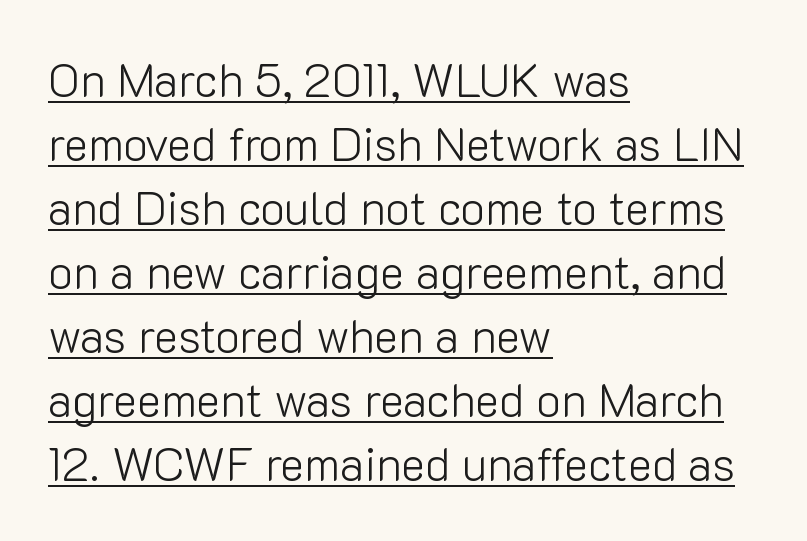
Q: Is the text bold? A: No.
Q: Is the text italic (slanted)? A: No, it is upright.
Q: Is the typeface a serif or a sans-serif typeface? A: Sans-serif.
Q: Is the text underlined? A: Yes.
Q: How is the paragraph aligned? A: Left-aligned.
Q: Is the spacing between letters normal or unusually wide? A: Normal.
Q: Is the spacing between lines tight, normal or loose? A: Normal.
Q: Width (condensed, normal, or wide)? A: Normal.
Q: Stroke contrast? A: Low.
Q: x-height? A: Medium.
Q: Monospaced? A: No.
